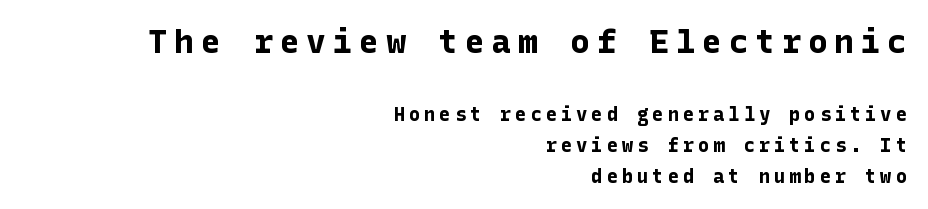
Q: Is the text bold? A: Yes.
Q: Is the text italic (slanted)? A: No, it is upright.
Q: Is the typeface a serif or a sans-serif typeface? A: Sans-serif.
Q: Is the text underlined? A: No.
Q: How is the paragraph aligned? A: Right-aligned.
Q: Is the spacing between letters normal or unusually wide? A: Unusually wide.
Q: Is the spacing between lines tight, normal or loose? A: Normal.
Q: Which block of text is set in a larger size, the first (top) or the second (bottom)? A: The first (top) one.
Q: Width (condensed, normal, or wide)? A: Normal.
Q: Stroke contrast? A: Low.
Q: x-height? A: Medium.
